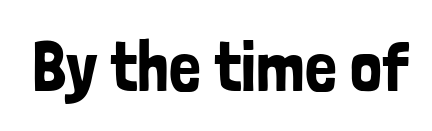
{"serif": "no", "italic": "no", "width": "condensed", "stroke_contrast": "low", "x_height": "medium", "monospaced": "no", "underline": "no", "letter_spacing": "normal", "letter_spacing_em": 0.0, "glyph_px": 71}
